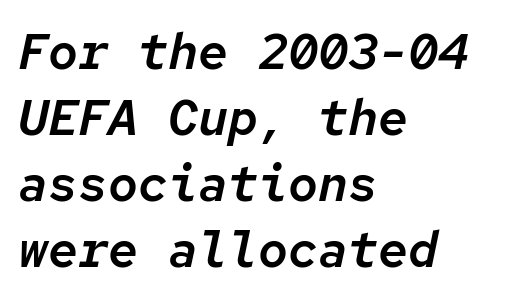
Q: Is the text italic (slanted)? A: Yes, it leans right by about 12 degrees.
Q: Is the text underlined? A: No.
Q: How is the paragraph aligned? A: Left-aligned.
Q: Is the spacing between letters normal or unusually wide? A: Normal.
Q: Is the spacing between lines tight, normal or loose? A: Normal.
Q: Width (condensed, normal, or wide)? A: Normal.
Q: Stroke contrast? A: Low.
Q: x-height? A: Medium.
Q: Monospaced? A: Yes.
